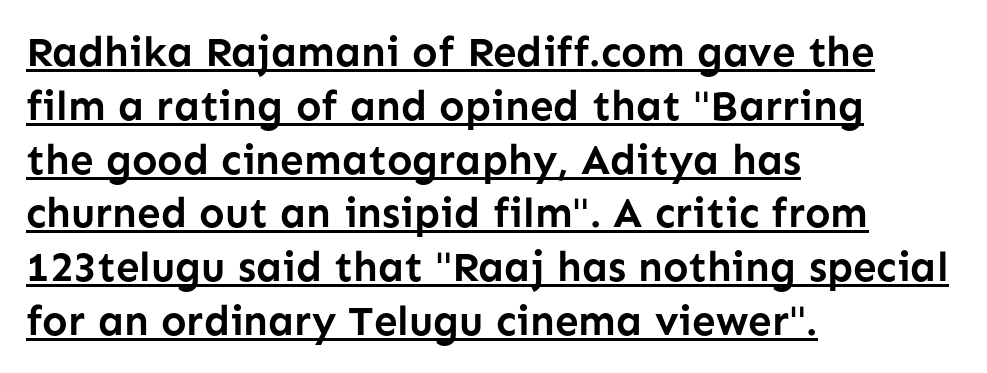
Q: Is the text bold? A: Yes.
Q: Is the text italic (slanted)? A: No, it is upright.
Q: Is the typeface a serif or a sans-serif typeface? A: Sans-serif.
Q: Is the text underlined? A: Yes.
Q: How is the paragraph aligned? A: Left-aligned.
Q: Is the spacing between letters normal or unusually wide? A: Normal.
Q: Is the spacing between lines tight, normal or loose? A: Normal.
Q: Width (condensed, normal, or wide)? A: Normal.
Q: Stroke contrast? A: Low.
Q: x-height? A: Medium.
Q: Monospaced? A: No.
